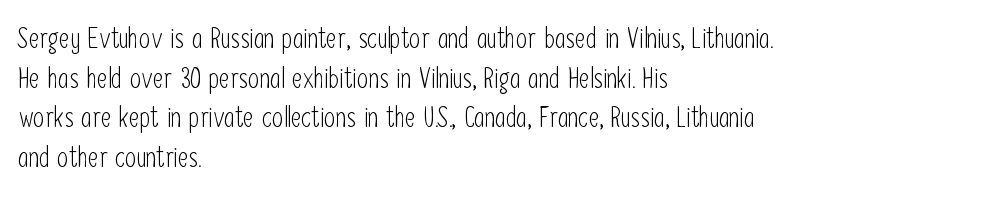
Q: Is the text bold? A: No.
Q: Is the text italic (slanted)? A: No, it is upright.
Q: Is the typeface a serif or a sans-serif typeface? A: Sans-serif.
Q: Is the text underlined? A: No.
Q: How is the paragraph aligned? A: Left-aligned.
Q: Is the spacing between letters normal or unusually wide? A: Normal.
Q: Is the spacing between lines tight, normal or loose? A: Normal.
Q: Width (condensed, normal, or wide)? A: Condensed.
Q: Stroke contrast? A: Low.
Q: x-height? A: Medium.
Q: Monospaced? A: No.
